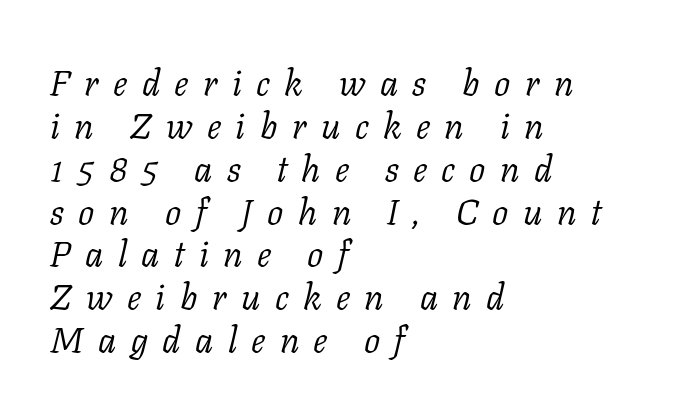
The image shows 36 px light serif type, italic (leaning right); set left-aligned, line spacing 1.19x, unusually wide letter spacing (+0.4 em), not underlined; low stroke contrast and a medium x-height.
